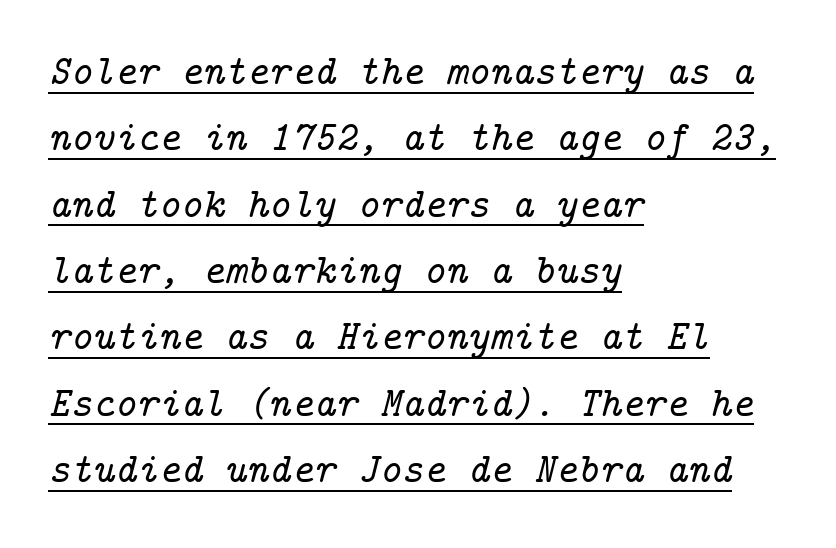
{"serif": "yes", "italic": "yes", "lean": "right", "slant_degrees": 14, "width": "normal", "stroke_contrast": "low", "x_height": "medium", "underline": "yes", "align": "left", "line_spacing": "normal", "line_spacing_ratio": 1.58, "letter_spacing": "normal", "letter_spacing_em": 0.0, "glyph_px": 42}
